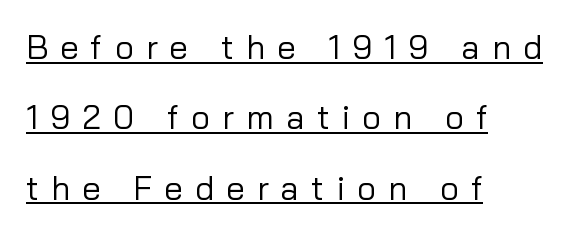
Line beginnings align vertically; line endings do not. The passage shown is typed in a proportional face where columns would drift. The lettering stays uniformly vertical, giving the passage a roman look. Type style note: lacks serifs. The string is rendered with underlining switched on. Display-style spreading of the glyphs; the letterfit is very open.
